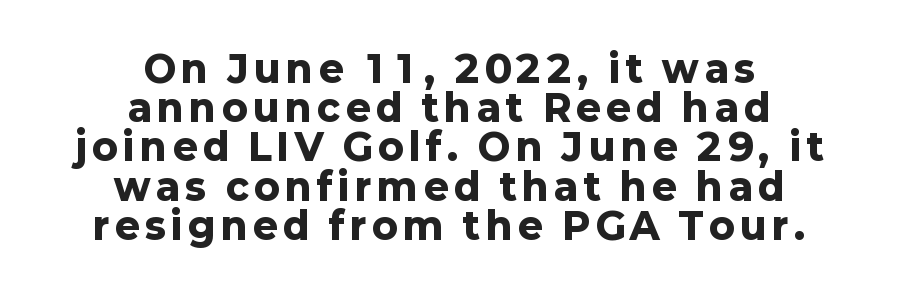
{"serif": "no", "italic": "no", "bold": "yes", "weight": "heavy", "width": "normal", "stroke_contrast": "low", "x_height": "medium", "monospaced": "no", "underline": "no", "align": "center", "line_spacing": "tight", "line_spacing_ratio": 1.06, "glyph_px": 37}
